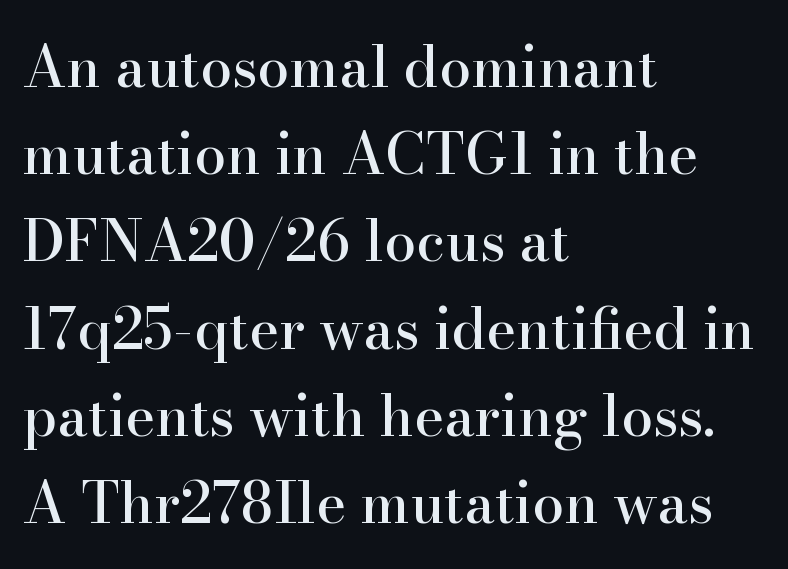
The image shows 57 px serif type, upright; set left-aligned, normal line spacing (1.53x), normal letter spacing, not underlined; high stroke contrast and a small x-height.
